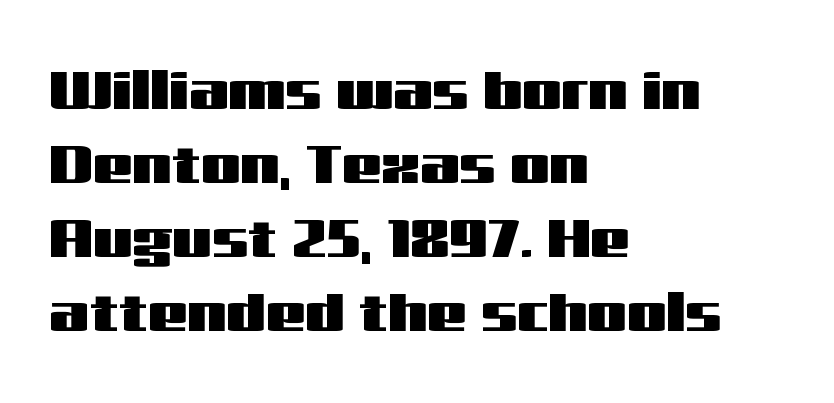
Caption: multi-line text, flush left, ragged right. A typesetter would call this zero additional tracking. The passage shown is not underscored anywhere. Each letter keeps its own natural width here, so spacing adapts to shape.
